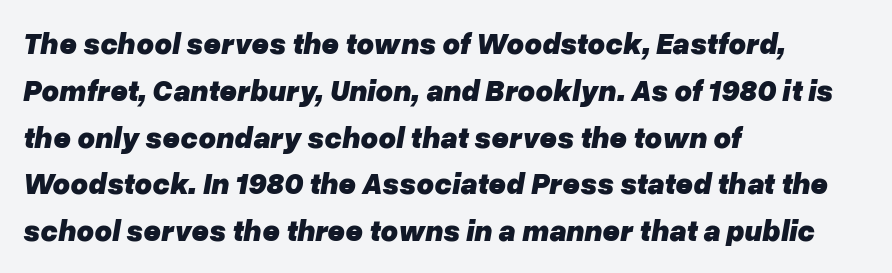
{"italic": "yes", "lean": "right", "slant_degrees": 10, "bold": "yes", "weight": "heavy", "width": "normal", "stroke_contrast": "low", "x_height": "medium", "monospaced": "no", "underline": "no", "align": "left", "line_spacing": "normal", "line_spacing_ratio": 1.56, "letter_spacing": "normal", "letter_spacing_em": 0.0, "glyph_px": 30}
